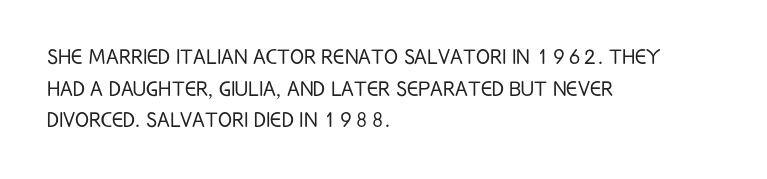
Nope, not italic — everything's standing straight. The font is comparable to plain body text, perhaps lighter. Inter-character spacing is left at the font's built-in metrics. The zone under the glyphs is completely vacant. These lines are set flush left with a ragged right edge.
